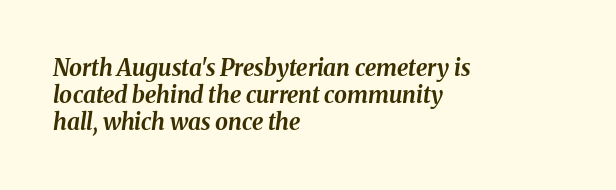
The image shows 23 px bold type, italic (leaning right); set left-aligned, line spacing 1.17x, normal letter spacing, not underlined.
